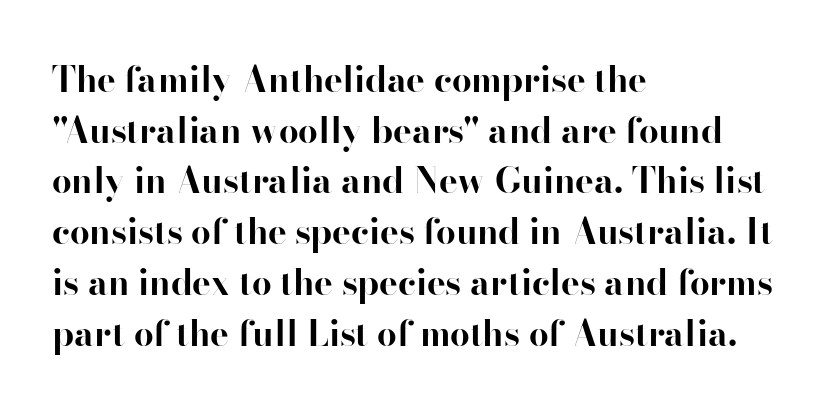
Q: Is the text bold? A: Yes.
Q: Is the text italic (slanted)? A: No, it is upright.
Q: Is the typeface a serif or a sans-serif typeface? A: Serif.
Q: Is the text underlined? A: No.
Q: How is the paragraph aligned? A: Left-aligned.
Q: Is the spacing between letters normal or unusually wide? A: Normal.
Q: Is the spacing between lines tight, normal or loose? A: Normal.
Q: Width (condensed, normal, or wide)? A: Normal.
Q: Stroke contrast? A: High.
Q: x-height? A: Small.
Q: Monospaced? A: No.
